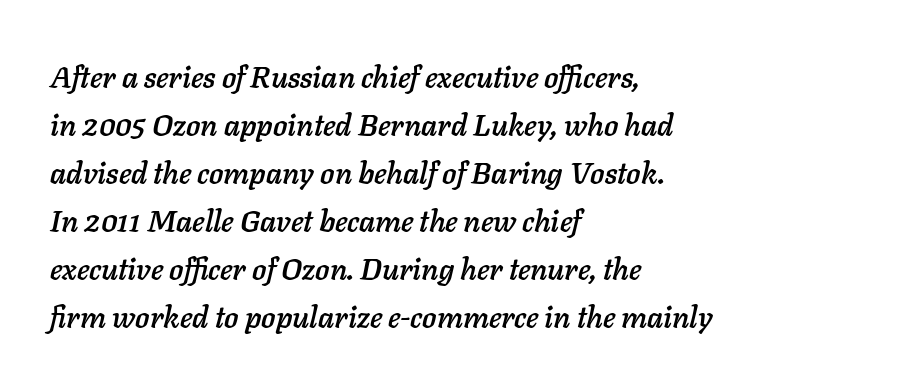
{"italic": "yes", "lean": "right", "slant_degrees": 11, "width": "normal", "stroke_contrast": "low", "x_height": "medium", "monospaced": "no", "underline": "no", "align": "left", "line_spacing": "normal", "line_spacing_ratio": 1.6, "letter_spacing": "normal", "letter_spacing_em": 0.0, "glyph_px": 30}
